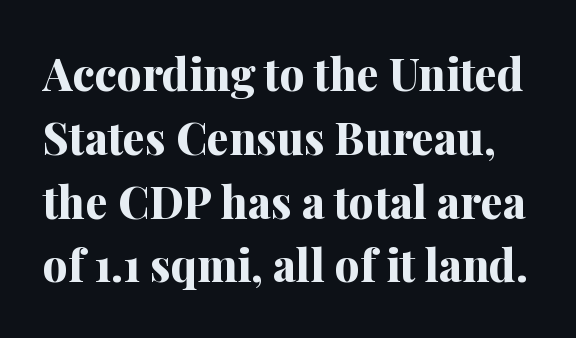
The image shows 44 px bold serif type, upright; set normal line spacing (1.45x), normal letter spacing, not underlined; medium stroke contrast and a medium x-height.
